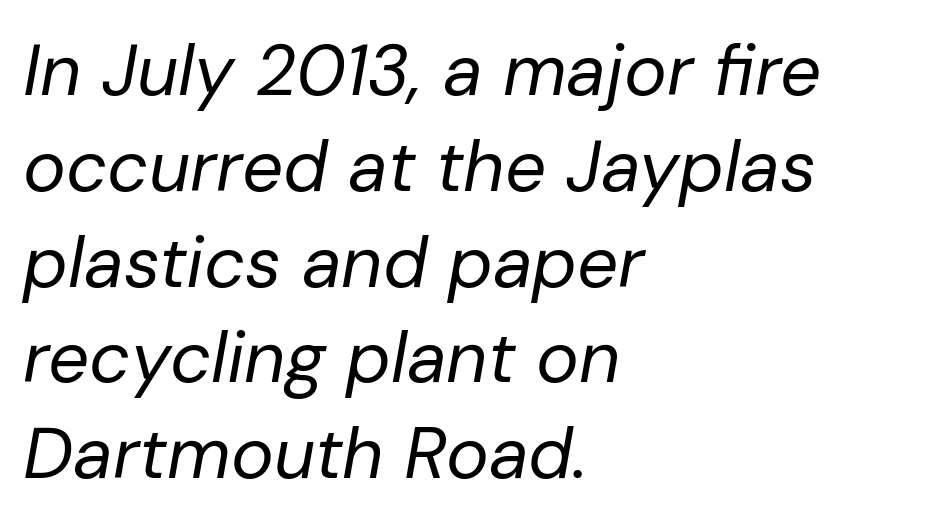
Think of a printed novel: that variable character pitch is what you see here. Is the type slanted? Yes — the strokes lean at a clear angle. Counters stay open thanks to moderate or lighter strokes. Short note: letters normally spaced. This rendering uses left alignment, leaving the right contour irregular. The string is rendered with underlining switched off.
